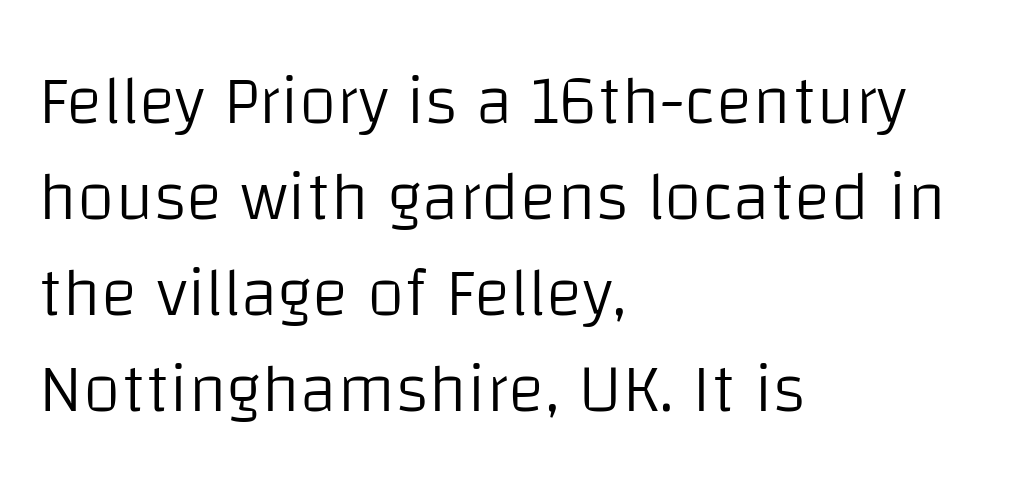
{"serif": "no", "italic": "no", "bold": "no", "weight": "light", "width": "normal", "stroke_contrast": "low", "x_height": "large", "monospaced": "no", "underline": "no", "align": "left", "line_spacing": "normal", "line_spacing_ratio": 1.39, "letter_spacing": "normal", "letter_spacing_em": 0.0, "glyph_px": 69}
